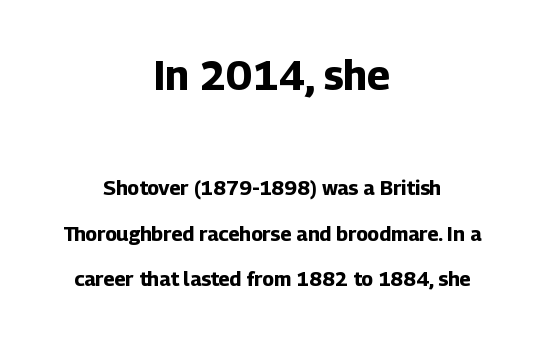
The words here are not underlined. The face used here is rendered with its standard letterfit. Loosely led — the rows are spread out. Proportional: the letters do not fall into vertical columns. Nope, no serifs anywhere on these letters. Ordinary non-slanted type is in use.
